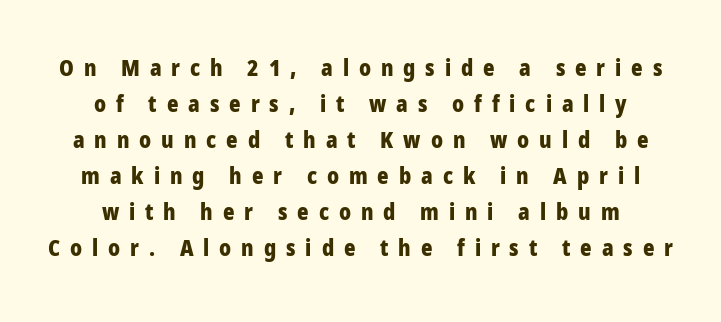
{"italic": "no", "bold": "yes", "underline": "no", "align": "center", "line_spacing": "normal", "line_spacing_ratio": 1.64, "letter_spacing": "wide", "letter_spacing_em": 0.45, "glyph_px": 22}
